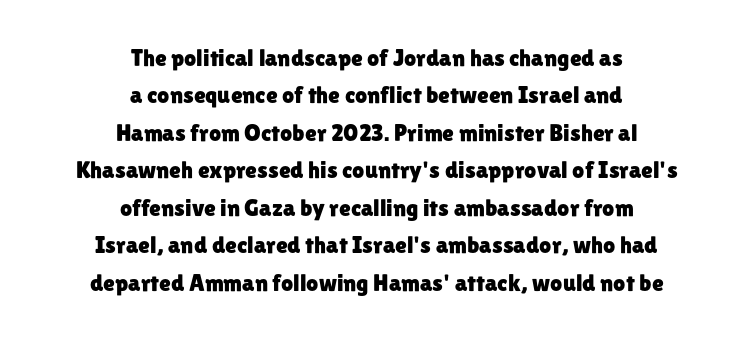
The rag falls on both sides of this text block equally. Successive baselines arrive at the customary interval. The strip under each line holds only bare page. The passage shown has conventional tracking throughout. Style check: upright.
